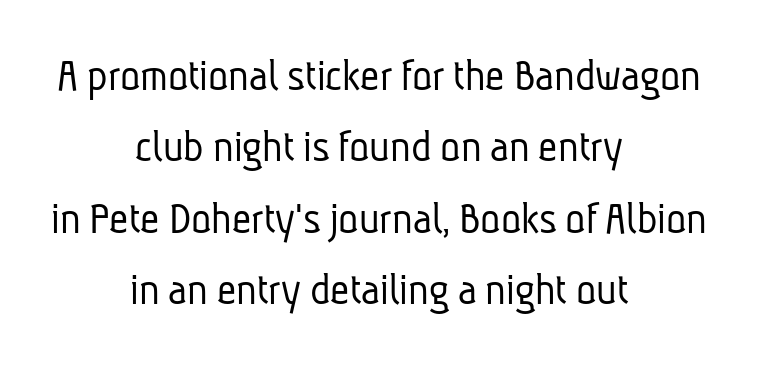
Q: Is the text bold? A: No.
Q: Is the typeface a serif or a sans-serif typeface? A: Sans-serif.
Q: Is the text underlined? A: No.
Q: How is the paragraph aligned? A: Centered.
Q: Is the spacing between letters normal or unusually wide? A: Normal.
Q: Is the spacing between lines tight, normal or loose? A: Normal.
Q: Width (condensed, normal, or wide)? A: Condensed.
Q: Stroke contrast? A: Low.
Q: x-height? A: Medium.
Q: Monospaced? A: No.
